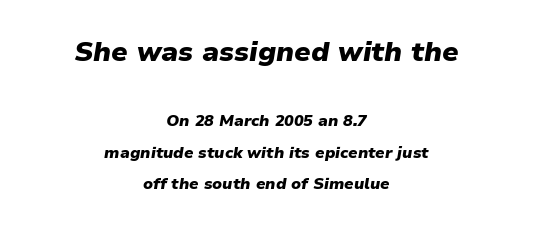
{"italic": "yes", "lean": "right", "slant_degrees": 9, "bold": "yes", "weight": "heavy", "width": "normal", "stroke_contrast": "low", "x_height": "medium", "monospaced": "no", "underline": "no", "align": "center", "line_spacing": "loose", "line_spacing_ratio": 1.96, "letter_spacing": "normal", "letter_spacing_em": 0.0, "larger_block": "first", "size_ratio": 1.75, "glyph_px": 28}
